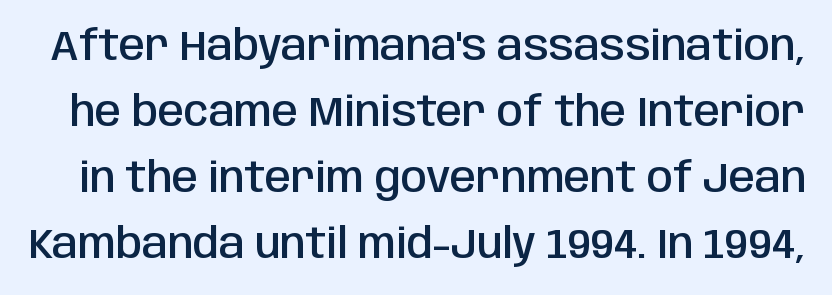
Q: Is the text bold? A: Semi-bold.
Q: Is the text italic (slanted)? A: No, it is upright.
Q: Is the typeface a serif or a sans-serif typeface? A: Sans-serif.
Q: Is the text underlined? A: No.
Q: Is the spacing between letters normal or unusually wide? A: Normal.
Q: Is the spacing between lines tight, normal or loose? A: Normal.
Q: Width (condensed, normal, or wide)? A: Condensed.
Q: Stroke contrast? A: Low.
Q: x-height? A: Large.
Q: Monospaced? A: No.
